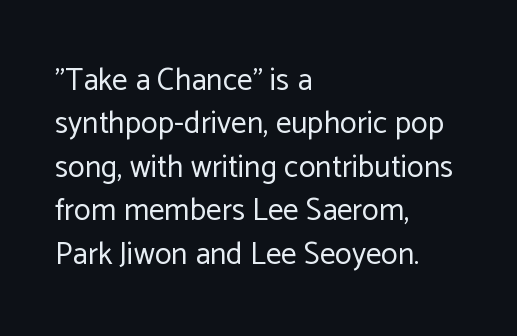
Q: Is the text bold? A: No.
Q: Is the text italic (slanted)? A: No, it is upright.
Q: Is the typeface a serif or a sans-serif typeface? A: Sans-serif.
Q: Is the text underlined? A: No.
Q: How is the paragraph aligned? A: Left-aligned.
Q: Is the spacing between letters normal or unusually wide? A: Normal.
Q: Is the spacing between lines tight, normal or loose? A: Normal.
Q: Width (condensed, normal, or wide)? A: Normal.
Q: Stroke contrast? A: Low.
Q: x-height? A: Medium.
Q: Monospaced? A: No.
